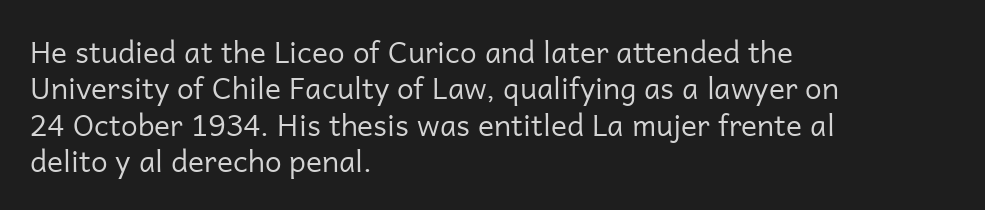
Q: Is the text bold? A: No.
Q: Is the text italic (slanted)? A: No, it is upright.
Q: Is the typeface a serif or a sans-serif typeface? A: Sans-serif.
Q: Is the text underlined? A: No.
Q: How is the paragraph aligned? A: Left-aligned.
Q: Is the spacing between letters normal or unusually wide? A: Normal.
Q: Width (condensed, normal, or wide)? A: Normal.
Q: Stroke contrast? A: Low.
Q: x-height? A: Medium.
Q: Monospaced? A: No.
